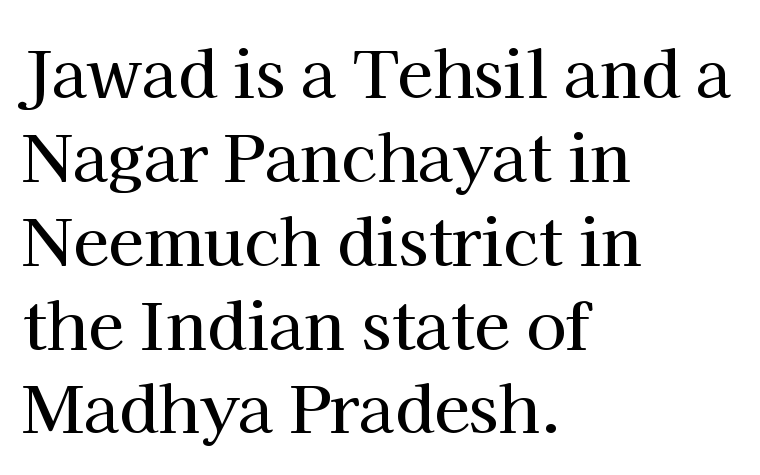
Q: Is the text italic (slanted)? A: No, it is upright.
Q: Is the typeface a serif or a sans-serif typeface? A: Serif.
Q: Is the text underlined? A: No.
Q: How is the paragraph aligned? A: Left-aligned.
Q: Is the spacing between letters normal or unusually wide? A: Normal.
Q: Is the spacing between lines tight, normal or loose? A: Normal.
Q: Width (condensed, normal, or wide)? A: Normal.
Q: Stroke contrast? A: High.
Q: x-height? A: Medium.
Q: Monospaced? A: No.
